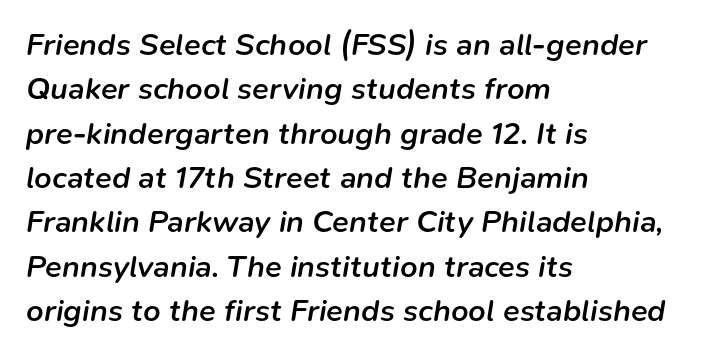
{"italic": "yes", "lean": "right", "slant_degrees": 9, "bold": "semi", "weight": "semibold", "width": "normal", "stroke_contrast": "low", "x_height": "medium", "monospaced": "no", "underline": "no", "align": "left", "line_spacing": "normal", "line_spacing_ratio": 1.43, "letter_spacing": "normal", "letter_spacing_em": 0.0, "glyph_px": 31}
